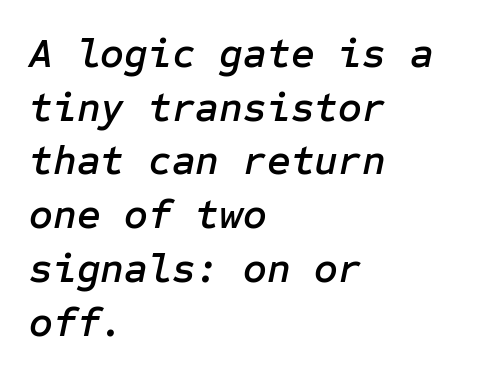
{"italic": "yes", "lean": "right", "slant_degrees": 12, "width": "normal", "stroke_contrast": "low", "x_height": "medium", "underline": "no", "align": "left", "line_spacing": "normal", "line_spacing_ratio": 1.31, "letter_spacing": "normal", "letter_spacing_em": 0.0, "glyph_px": 41}
